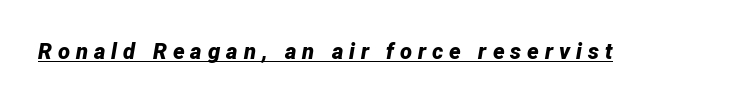
Q: Is the text bold? A: Yes.
Q: Is the text italic (slanted)? A: Yes, it leans right by about 12 degrees.
Q: Is the text underlined? A: Yes.
Q: Is the spacing between letters normal or unusually wide? A: Unusually wide.
